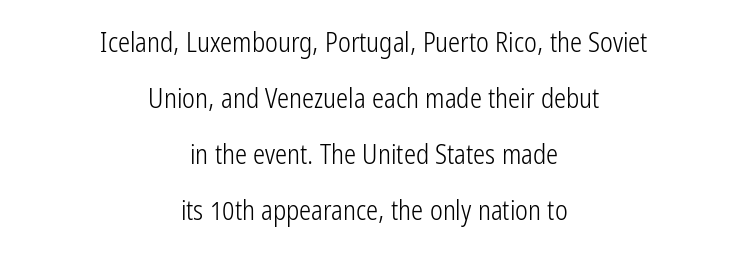
Q: Is the text bold? A: No.
Q: Is the text italic (slanted)? A: No, it is upright.
Q: Is the text underlined? A: No.
Q: How is the paragraph aligned? A: Centered.
Q: Is the spacing between letters normal or unusually wide? A: Normal.
Q: Is the spacing between lines tight, normal or loose? A: Loose.
